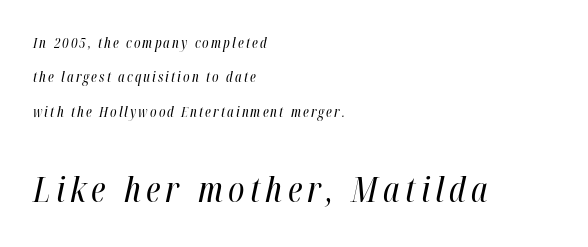
{"italic": "yes", "lean": "right", "slant_degrees": 12, "bold": "no", "weight": "regular", "width": "condensed", "stroke_contrast": "high", "x_height": "medium", "monospaced": "no", "underline": "no", "align": "left", "line_spacing": "loose", "line_spacing_ratio": 2.46, "larger_block": "second", "size_ratio": 2.5, "glyph_px": 35}
